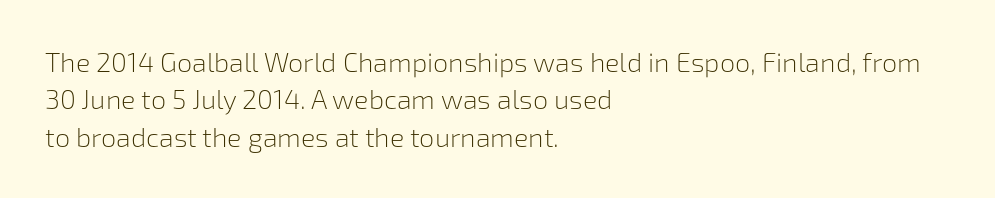
Interline gaps are of average width in this sample. Inter-character spacing is left at the font's built-in metrics. If you drew a line through each stem, it would be perfectly vertical. Words float on clear page, feet unadorned. Each line starts at the same left margin while the right side varies.
